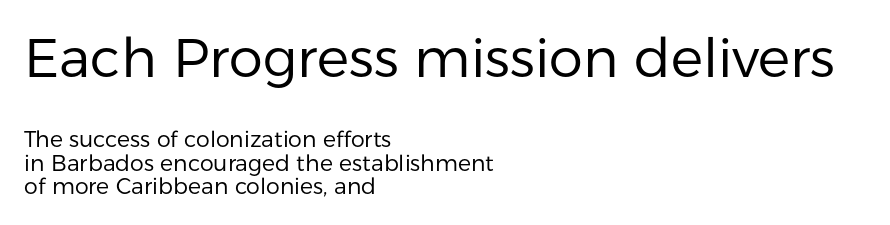
Students, note that the glyphs here touch the page at normal intervals. Compare the two chunks: the upper has the greater cap height. Successive baselines arrive quickly, one right under another. This sample has the flowing, uneven cadence of proportional lettering. Beneath every word, the page is bare.
